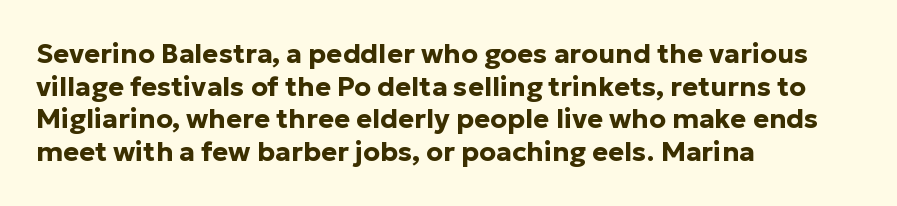
{"italic": "no", "bold": "yes", "underline": "no", "align": "left", "line_spacing_ratio": 1.21, "letter_spacing": "normal", "letter_spacing_em": 0.0, "glyph_px": 27}
